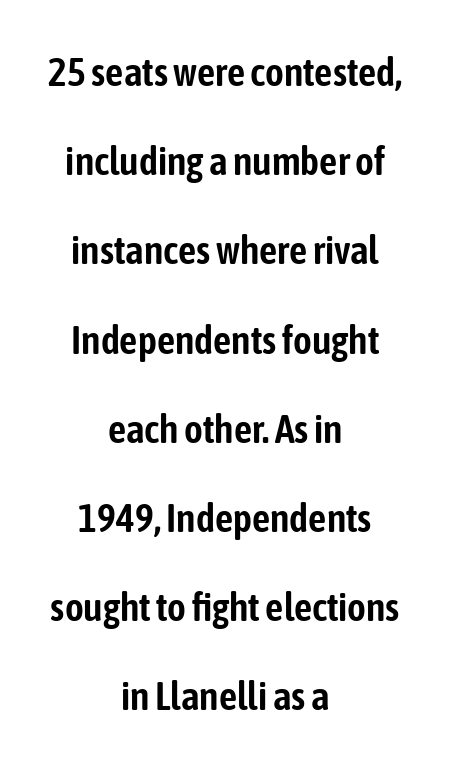
Q: Is the text italic (slanted)? A: No, it is upright.
Q: Is the typeface a serif or a sans-serif typeface? A: Sans-serif.
Q: Is the text underlined? A: No.
Q: How is the paragraph aligned? A: Centered.
Q: Is the spacing between letters normal or unusually wide? A: Normal.
Q: Is the spacing between lines tight, normal or loose? A: Loose.
Q: Width (condensed, normal, or wide)? A: Condensed.
Q: Stroke contrast? A: Low.
Q: x-height? A: Medium.
Q: Monospaced? A: No.
